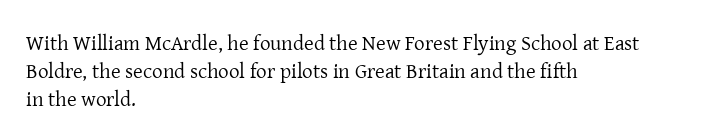
Q: Is the text bold? A: No.
Q: Is the text italic (slanted)? A: No, it is upright.
Q: Is the text underlined? A: No.
Q: How is the paragraph aligned? A: Left-aligned.
Q: Is the spacing between letters normal or unusually wide? A: Normal.
Q: Is the spacing between lines tight, normal or loose? A: Normal.
